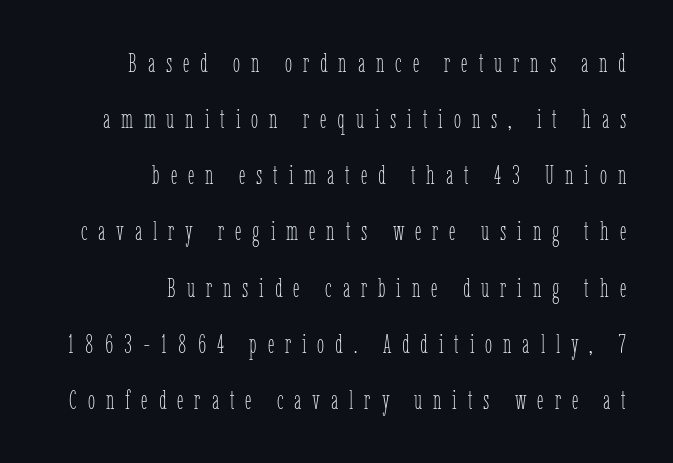
{"italic": "no", "bold": "no", "underline": "no", "align": "right", "line_spacing": "loose", "line_spacing_ratio": 2.16, "letter_spacing": "wide", "letter_spacing_em": 0.42, "glyph_px": 26}
